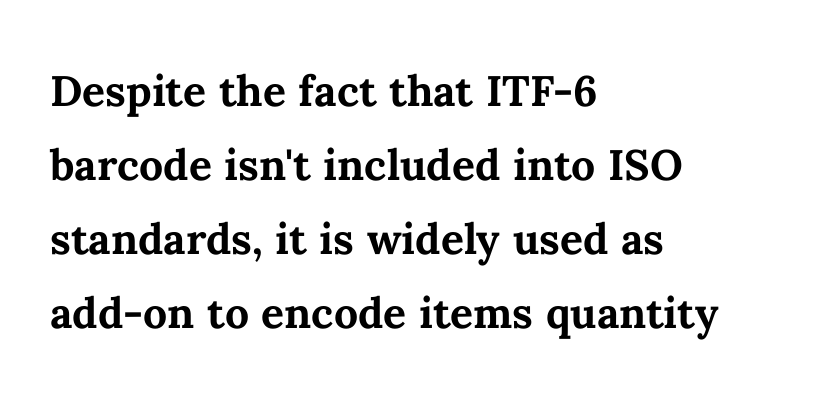
The space beneath each line is pristine and unruled. The ragged edge is on the right, which tells us the setting is flush left. Looks like regular typesetting: each glyph gets only the width it needs. No extra tracking has been applied to these lines.
